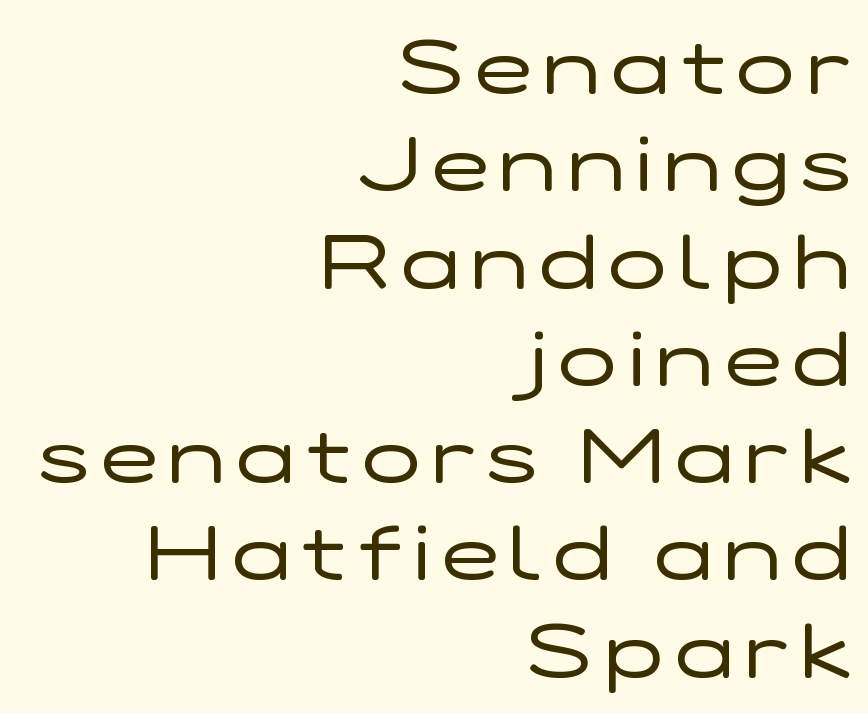
The image shows 76 px regular-weight, wide sans-serif type, upright; set right-aligned, normal line spacing (1.28x), not underlined; low stroke contrast and a medium x-height.
